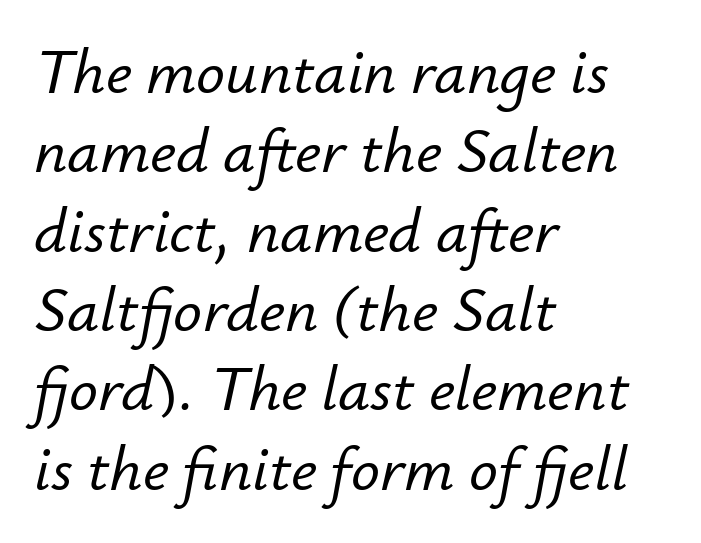
Note the varied advance widths — an 'i' is clearly narrower than an 'm'. Compared with typical body copy, the letter spacing here is the same. Posture: slanted. Each line starts at the same left margin while the right side varies. Only glyphs here, with clear space below each row.
